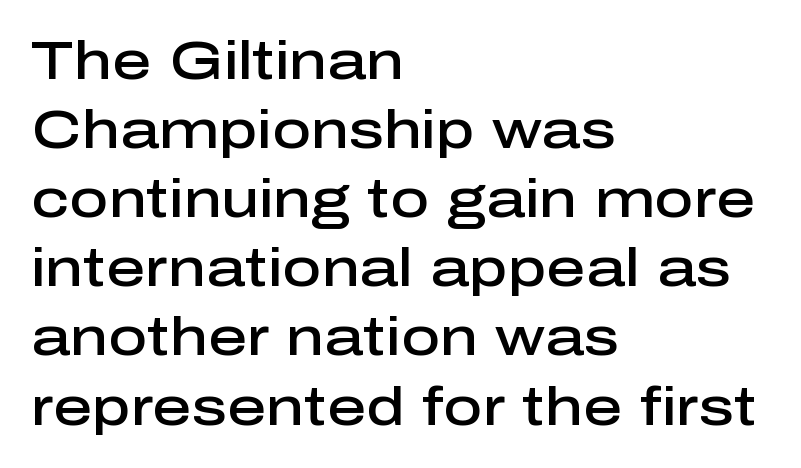
{"serif": "no", "italic": "no", "bold": "semi", "weight": "semibold", "width": "normal", "stroke_contrast": "low", "x_height": "medium", "monospaced": "no", "underline": "no", "align": "left", "line_spacing": "normal", "line_spacing_ratio": 1.28, "letter_spacing": "normal", "letter_spacing_em": 0.0, "glyph_px": 54}
